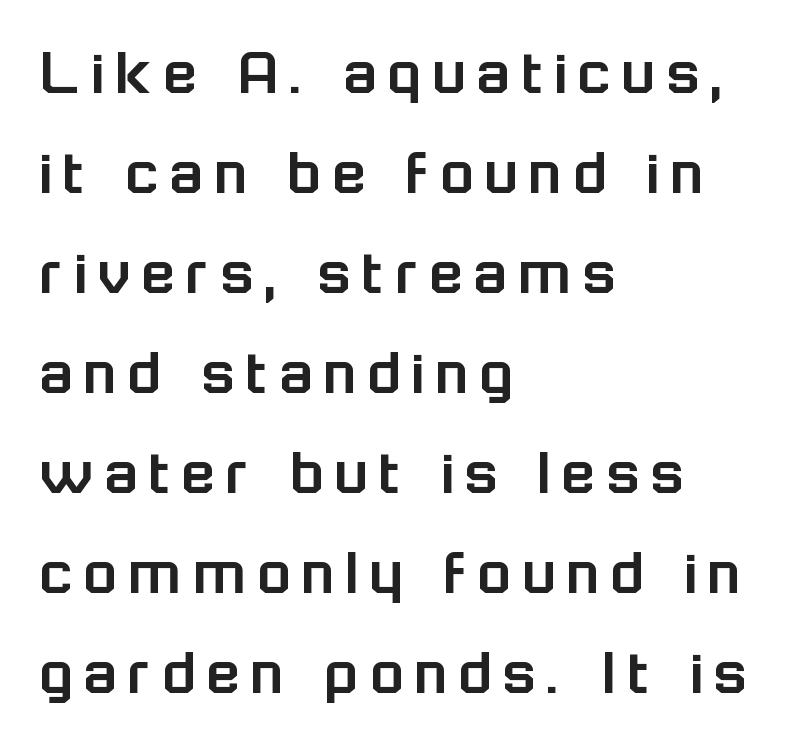
The image shows 69 px sans-serif type, upright; set left-aligned, normal line spacing (1.45x), not underlined; low stroke contrast and a medium x-height.
